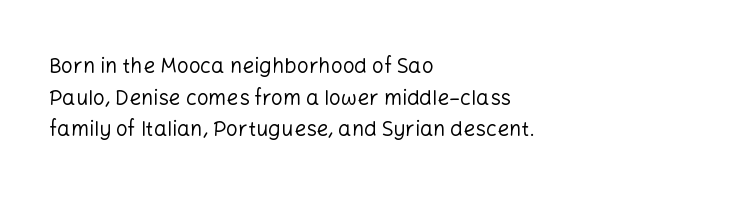
Style check: upright. Leftover space on each line is placed entirely after the last word. The rows are spaced the way most documents space them. The font is comparable to plain body text, perhaps lighter. Honestly, there is no underline to notice here at all. Nobody touched the tracking dial on this one.
